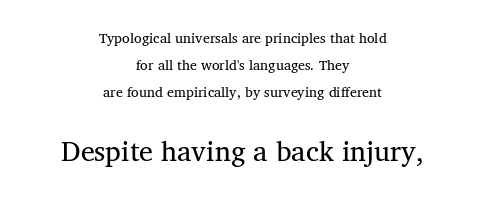
Q: Is the text bold? A: No.
Q: Is the text italic (slanted)? A: No, it is upright.
Q: Is the typeface a serif or a sans-serif typeface? A: Serif.
Q: Is the text underlined? A: No.
Q: How is the paragraph aligned? A: Centered.
Q: Is the spacing between letters normal or unusually wide? A: Normal.
Q: Is the spacing between lines tight, normal or loose? A: Loose.
Q: Which block of text is set in a larger size, the first (top) or the second (bottom)? A: The second (bottom) one.
Q: Width (condensed, normal, or wide)? A: Normal.
Q: Stroke contrast? A: Medium.
Q: x-height? A: Medium.
Q: Monospaced? A: No.
